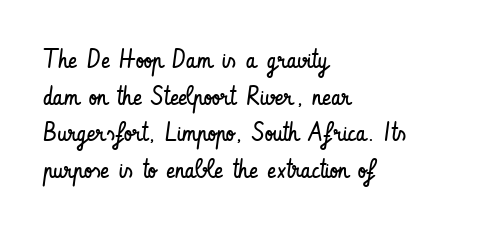
Q: Is the text bold? A: No.
Q: Is the text italic (slanted)? A: No, it is upright.
Q: Is the text underlined? A: No.
Q: How is the paragraph aligned? A: Left-aligned.
Q: Is the spacing between letters normal or unusually wide? A: Normal.
Q: Is the spacing between lines tight, normal or loose? A: Normal.
